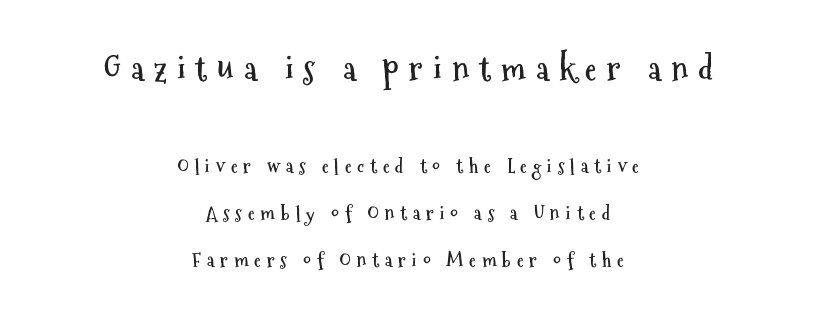
A typesetter would call this leading open, well beyond the default. Reading top to bottom, the characters get smaller at the block break. I'd call this a sans setting — the letters go barefoot. Glyph-to-glyph distance is far greater than everyday printed text. Centered paragraph, ragged on both sides.
